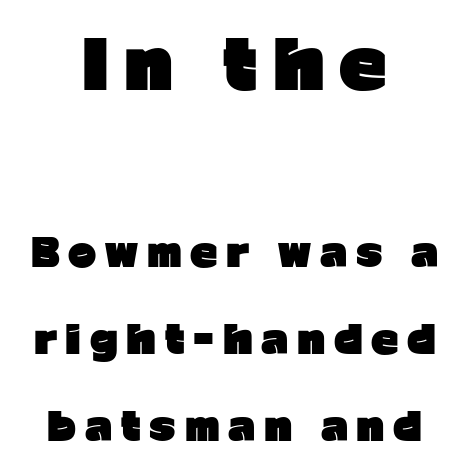
The initial chunk of copy outweighs the following chunk in type size. Horizontally, the lines are justified to the midpoint only. Looks like regular typesetting: each glyph gets only the width it needs. The type family on display is of the sans-serif kind.
